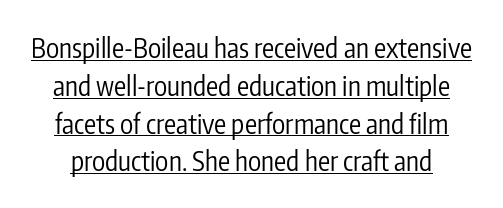
The image shows 27 px text type, upright; set normal line spacing (1.4x), normal letter spacing, underlined.
